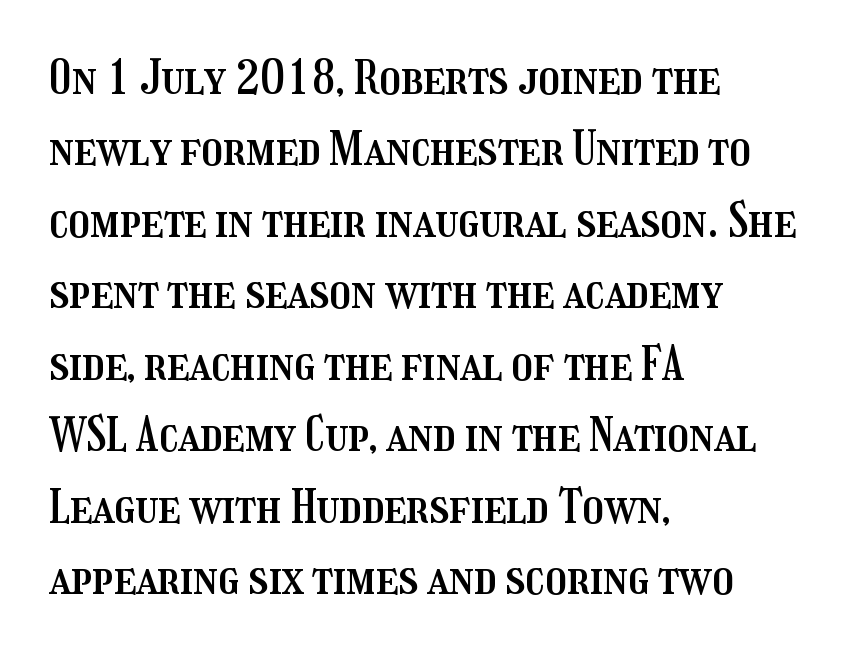
The lettering holds an erect, upright posture throughout. Here the glyphs are tracked normally, forming tight word shapes. Think of a printed novel: that variable character pitch is what you see here. Normally led — the rows are evenly, conventionally spaced.
